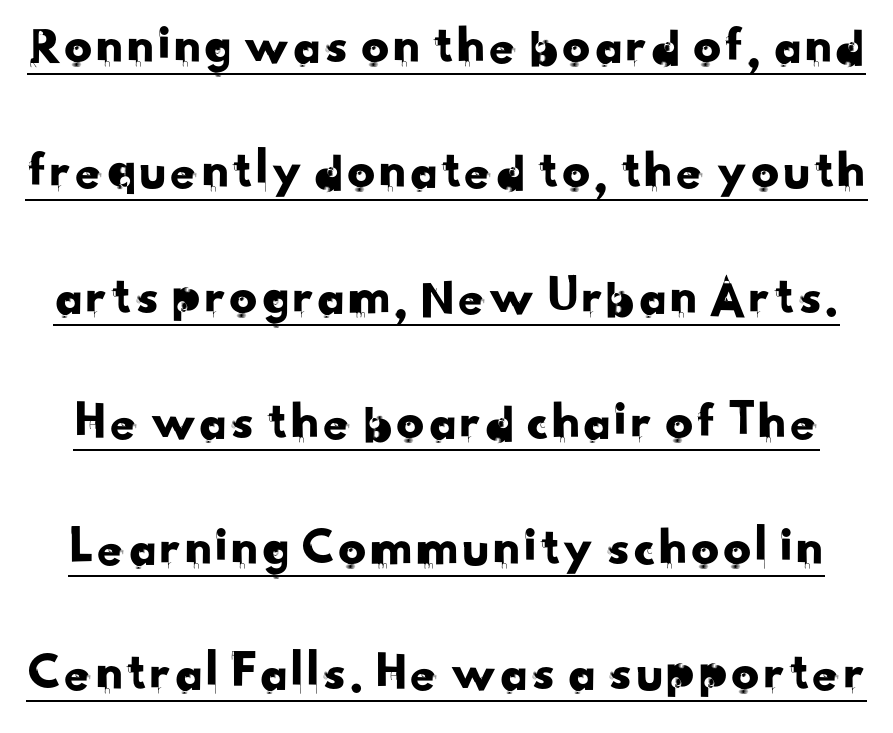
{"serif": "no", "width": "normal", "stroke_contrast": "low", "x_height": "small", "monospaced": "no", "underline": "yes", "line_spacing": "loose", "line_spacing_ratio": 2.28, "letter_spacing": "normal", "letter_spacing_em": 0.0, "glyph_px": 55}
